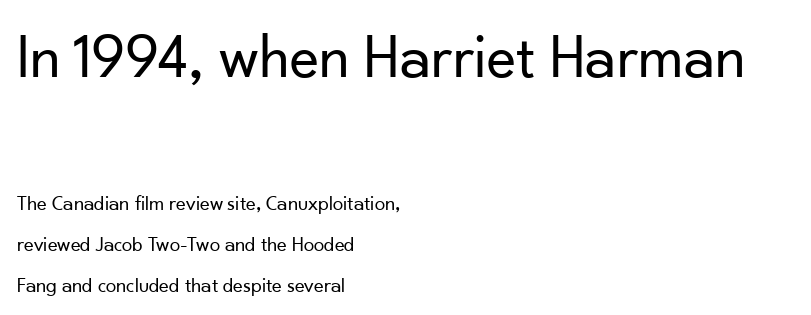
Q: Is the text bold? A: No.
Q: Is the text italic (slanted)? A: No, it is upright.
Q: Is the typeface a serif or a sans-serif typeface? A: Sans-serif.
Q: Is the text underlined? A: No.
Q: How is the paragraph aligned? A: Left-aligned.
Q: Is the spacing between letters normal or unusually wide? A: Normal.
Q: Is the spacing between lines tight, normal or loose? A: Loose.
Q: Which block of text is set in a larger size, the first (top) or the second (bottom)? A: The first (top) one.
Q: Width (condensed, normal, or wide)? A: Normal.
Q: Stroke contrast? A: Low.
Q: x-height? A: Small.
Q: Monospaced? A: No.
